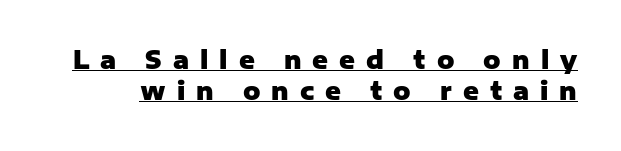
Q: Is the text bold? A: Yes.
Q: Is the text italic (slanted)? A: No, it is upright.
Q: Is the text underlined? A: Yes.
Q: Is the spacing between letters normal or unusually wide? A: Unusually wide.
Q: Is the spacing between lines tight, normal or loose? A: Normal.
